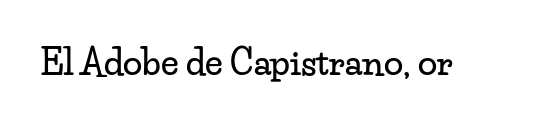
The image shows 35 px wide serif type, upright; set normal letter spacing, not underlined; low stroke contrast and a small x-height.
